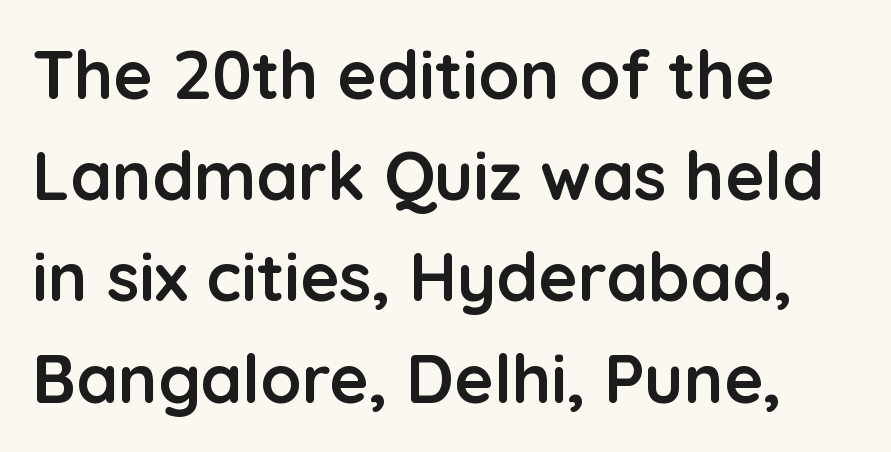
Q: Is the text bold? A: Yes.
Q: Is the text italic (slanted)? A: No, it is upright.
Q: Is the typeface a serif or a sans-serif typeface? A: Sans-serif.
Q: Is the text underlined? A: No.
Q: How is the paragraph aligned? A: Left-aligned.
Q: Is the spacing between letters normal or unusually wide? A: Normal.
Q: Is the spacing between lines tight, normal or loose? A: Normal.
Q: Width (condensed, normal, or wide)? A: Normal.
Q: Stroke contrast? A: Low.
Q: x-height? A: Medium.
Q: Monospaced? A: No.
